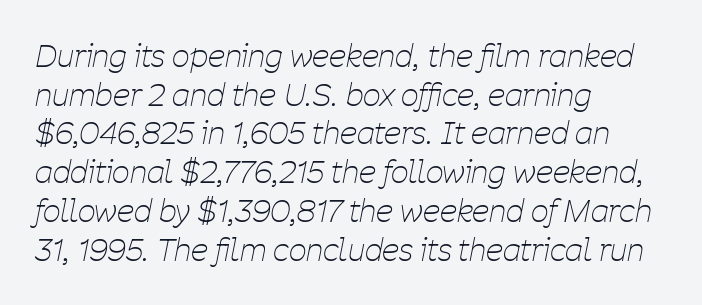
The image shows 31 px thin, condensed type, italic (leaning right); set left-aligned, normal line spacing (1.25x), normal letter spacing, not underlined; low stroke contrast and a medium x-height.
